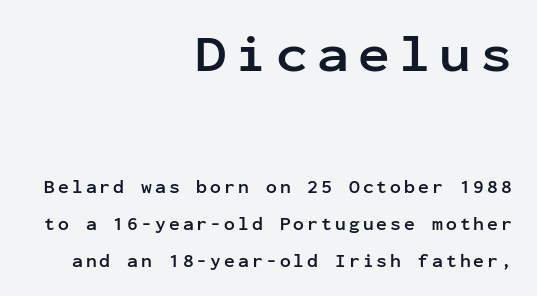
The image shows 53 px semibold sans-serif type, upright, monospaced; set right-aligned, loose line spacing (2.06x), not underlined; the first (top) block is 2.94x larger; low stroke contrast and a medium x-height.
